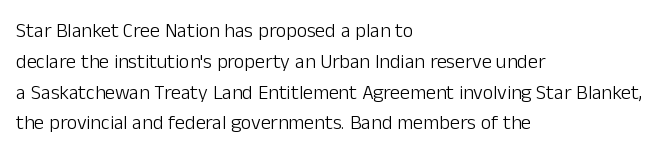
Q: Is the text bold? A: No.
Q: Is the text italic (slanted)? A: No, it is upright.
Q: Is the text underlined? A: No.
Q: How is the paragraph aligned? A: Left-aligned.
Q: Is the spacing between letters normal or unusually wide? A: Normal.
Q: Is the spacing between lines tight, normal or loose? A: Normal.
